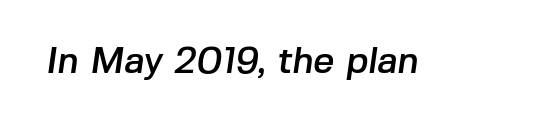
You can tell from the bare stems that sans-serif type was used. The specimen omits any rule beneath the text block's lines. Think of a printed novel: that variable character pitch is what you see here. Tracking value appears to be zero — textbook default spacing.
